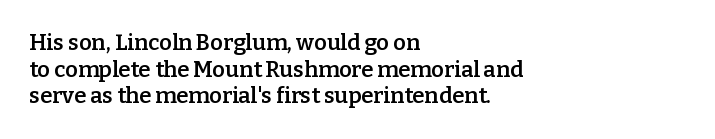
The image shows 22 px text type, upright; set left-aligned, line spacing 1.21x, normal letter spacing, not underlined.
